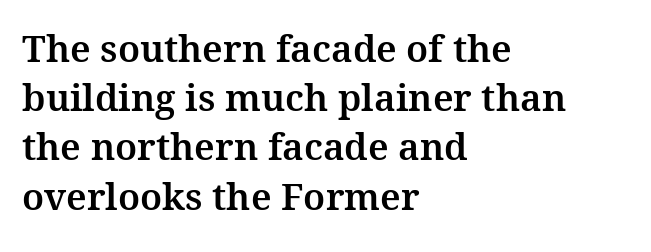
The image shows 37 px serif type, upright; set left-aligned, normal line spacing (1.33x), normal letter spacing, not underlined; medium stroke contrast and a medium x-height.
